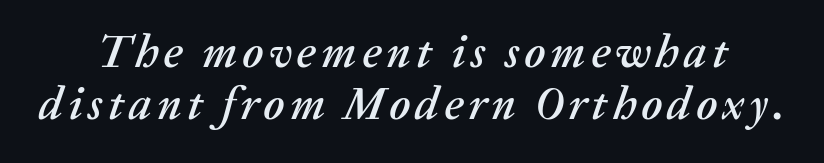
{"italic": "yes", "lean": "right", "slant_degrees": 20, "width": "normal", "stroke_contrast": "medium", "x_height": "medium", "monospaced": "no", "underline": "no", "line_spacing": "tight", "line_spacing_ratio": 1.13, "glyph_px": 46}
